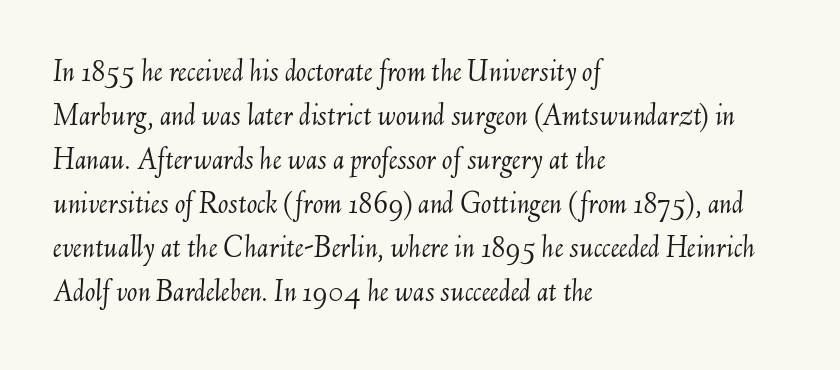
{"italic": "yes", "lean": "right", "slant_degrees": 6, "bold": "no", "weight": "light", "width": "normal", "stroke_contrast": "medium", "x_height": "small", "monospaced": "no", "underline": "no", "align": "left", "line_spacing": "normal", "line_spacing_ratio": 1.42, "letter_spacing": "normal", "letter_spacing_em": 0.0, "glyph_px": 31}
